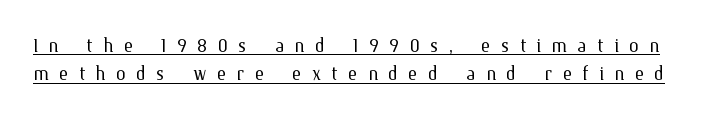
The image shows 25 px text type, upright; set tight line spacing (1.14x), unusually wide letter spacing (+0.41 em), underlined.
